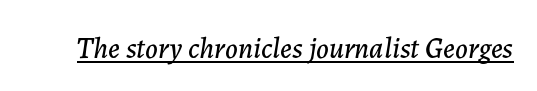
The image shows 29 px text type, italic (leaning right); set normal letter spacing, underlined; low stroke contrast and a medium x-height.
